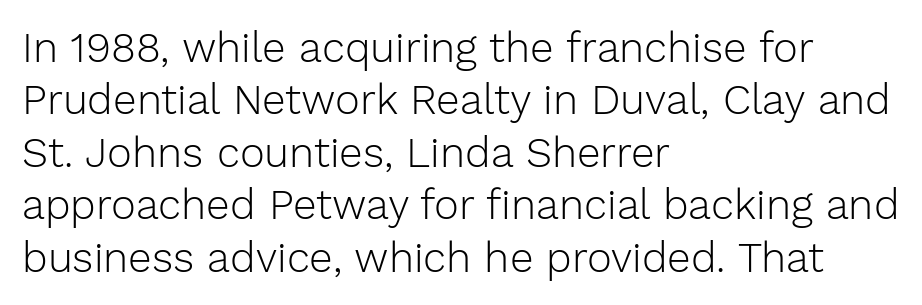
{"serif": "no", "italic": "no", "bold": "no", "weight": "light", "width": "normal", "stroke_contrast": "low", "x_height": "medium", "monospaced": "no", "underline": "no", "align": "left", "line_spacing": "normal", "line_spacing_ratio": 1.25, "letter_spacing": "normal", "letter_spacing_em": 0.0, "glyph_px": 42}
